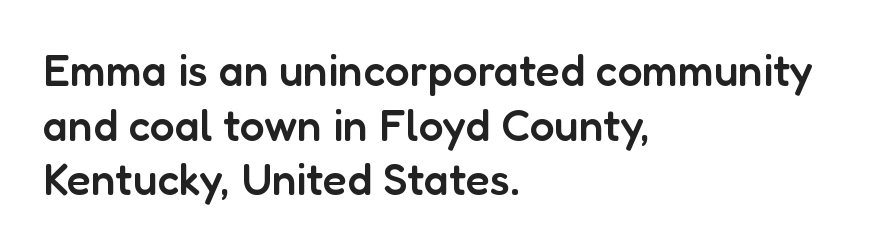
Classification — sans serif. A typesetter would call this proportional, since set widths differ per character. Every row of glyphs begins at an identical x-position on the left. Is the letter spacing exaggerated? No — it looks like the ordinary default. Posture: straight, roman, zero tilt. The baseline area is clear.
